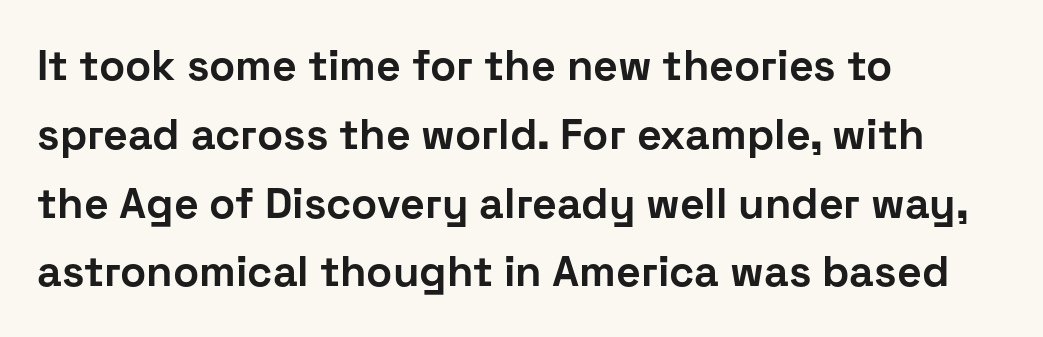
{"serif": "no", "italic": "no", "bold": "yes", "weight": "bold", "width": "normal", "stroke_contrast": "low", "x_height": "medium", "monospaced": "no", "underline": "no", "align": "left", "line_spacing": "normal", "line_spacing_ratio": 1.6, "letter_spacing": "normal", "letter_spacing_em": 0.0, "glyph_px": 43}
